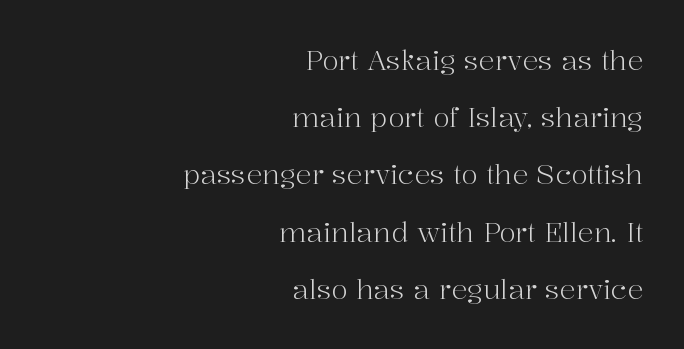
Q: Is the text bold? A: No.
Q: Is the text italic (slanted)? A: No, it is upright.
Q: Is the text underlined? A: No.
Q: How is the paragraph aligned? A: Right-aligned.
Q: Is the spacing between letters normal or unusually wide? A: Normal.
Q: Is the spacing between lines tight, normal or loose? A: Loose.
